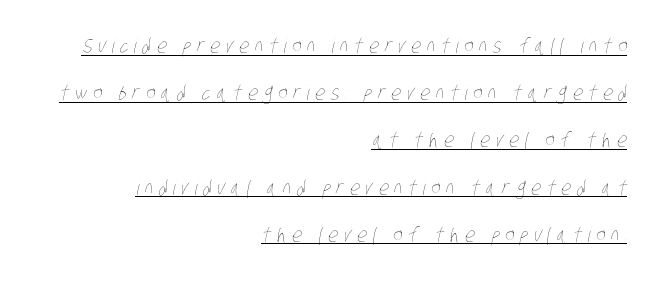
The image shows 20 px text type; set right-aligned, loose line spacing (2.36x), unusually wide letter spacing (+0.29 em), underlined.
